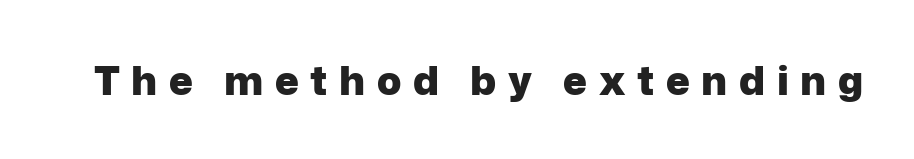
The image shows 40 px heavy sans-serif type, upright; set unusually wide letter spacing (+0.29 em), not underlined; low stroke contrast and a medium x-height.
